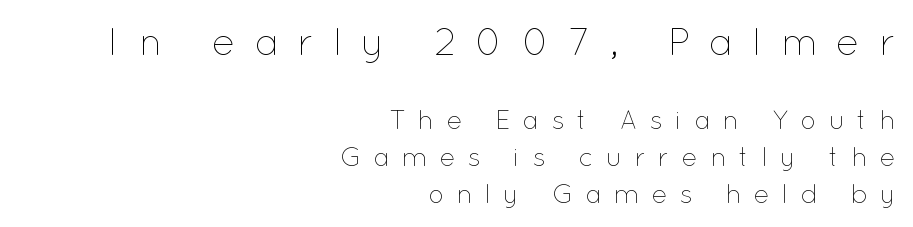
Q: Is the text bold? A: No.
Q: Is the text italic (slanted)? A: No, it is upright.
Q: Is the text underlined? A: No.
Q: How is the paragraph aligned? A: Right-aligned.
Q: Is the spacing between letters normal or unusually wide? A: Unusually wide.
Q: Is the spacing between lines tight, normal or loose? A: Normal.
Q: Which block of text is set in a larger size, the first (top) or the second (bottom)? A: The first (top) one.
Q: Width (condensed, normal, or wide)? A: Normal.
Q: Stroke contrast? A: Low.
Q: x-height? A: Medium.
Q: Monospaced? A: No.
